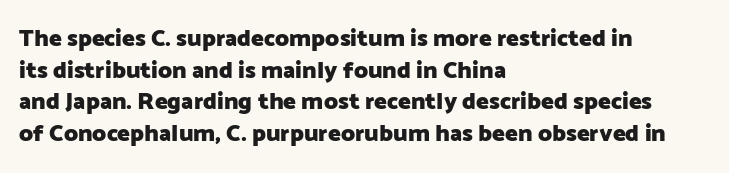
The image shows 24 px bold type, upright; set left-aligned, normal line spacing (1.32x), normal letter spacing, not underlined.
